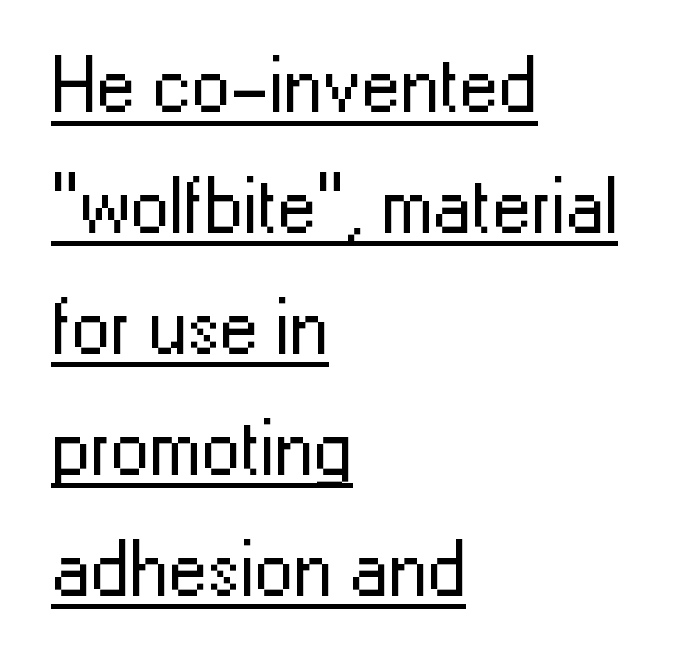
Q: Is the text bold? A: No.
Q: Is the text italic (slanted)? A: No, it is upright.
Q: Is the typeface a serif or a sans-serif typeface? A: Sans-serif.
Q: Is the text underlined? A: Yes.
Q: How is the paragraph aligned? A: Left-aligned.
Q: Is the spacing between letters normal or unusually wide? A: Normal.
Q: Is the spacing between lines tight, normal or loose? A: Normal.
Q: Width (condensed, normal, or wide)? A: Normal.
Q: Stroke contrast? A: Low.
Q: x-height? A: Medium.
Q: Monospaced? A: No.
